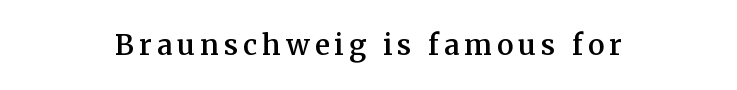
Q: Is the text bold? A: Semi-bold.
Q: Is the text italic (slanted)? A: No, it is upright.
Q: Is the typeface a serif or a sans-serif typeface? A: Serif.
Q: Is the text underlined? A: No.
Q: How is the paragraph aligned? A: Centered.
Q: Width (condensed, normal, or wide)? A: Normal.
Q: Stroke contrast? A: Medium.
Q: x-height? A: Medium.
Q: Monospaced? A: No.
